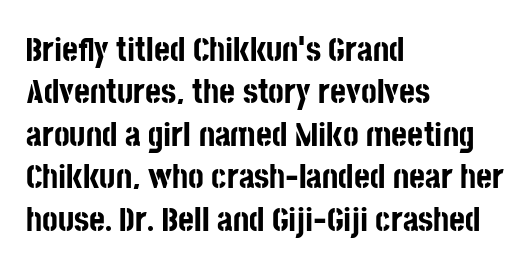
Q: Is the text bold? A: Yes.
Q: Is the text italic (slanted)? A: No, it is upright.
Q: Is the typeface a serif or a sans-serif typeface? A: Sans-serif.
Q: Is the text underlined? A: No.
Q: How is the paragraph aligned? A: Left-aligned.
Q: Is the spacing between letters normal or unusually wide? A: Normal.
Q: Is the spacing between lines tight, normal or loose? A: Normal.
Q: Width (condensed, normal, or wide)? A: Condensed.
Q: Stroke contrast? A: Low.
Q: x-height? A: Large.
Q: Monospaced? A: No.
